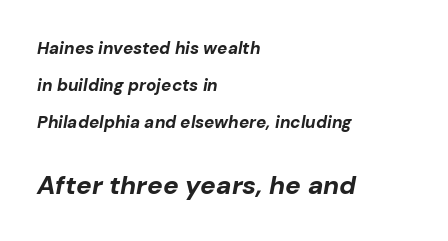
You'd pick this weight for a headline — it's a proper bold. Glance below the letters and you will spot only blank space. Reading down the block, your eye returns to a fixed left position each line. Regarding leading, the lines here are spaced well apart. Style check: oblique. Nothing unusual about the tracking: characters are spaced as the font intends.
